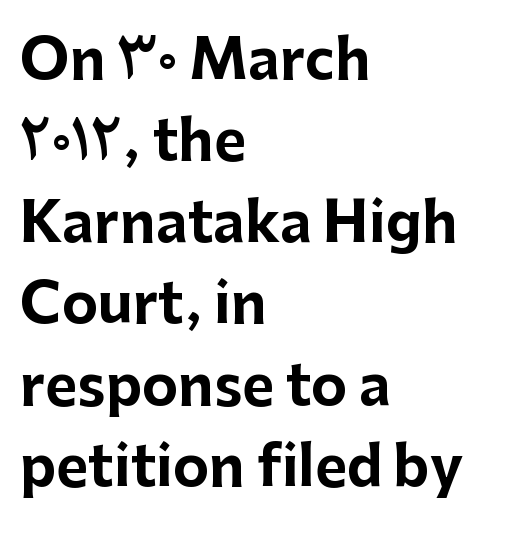
The image shows 55 px bold sans-serif type, upright; set left-aligned, normal line spacing (1.48x), normal letter spacing, not underlined; low stroke contrast and a medium x-height.
